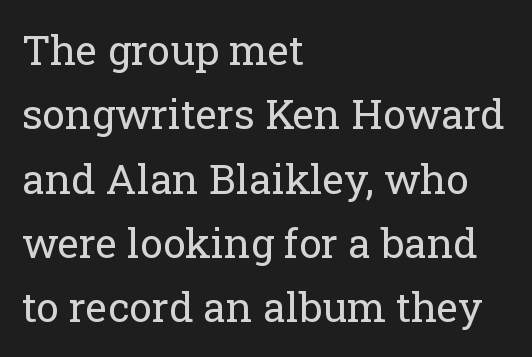
{"serif": "yes", "italic": "no", "bold": "no", "weight": "regular", "width": "normal", "stroke_contrast": "low", "x_height": "medium", "monospaced": "no", "underline": "no", "align": "left", "line_spacing": "normal", "line_spacing_ratio": 1.57, "letter_spacing": "normal", "letter_spacing_em": 0.0, "glyph_px": 41}
